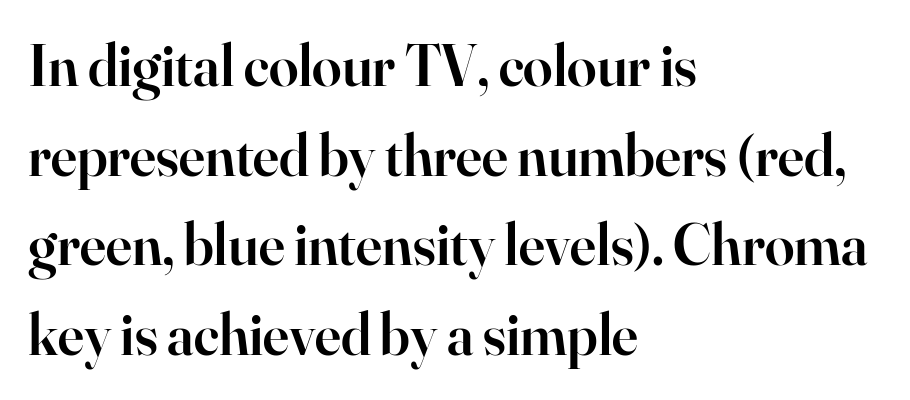
{"serif": "yes", "italic": "no", "bold": "semi", "weight": "semibold", "width": "normal", "stroke_contrast": "high", "x_height": "small", "monospaced": "no", "underline": "no", "align": "left", "line_spacing": "normal", "line_spacing_ratio": 1.52, "letter_spacing": "normal", "letter_spacing_em": 0.0, "glyph_px": 59}
